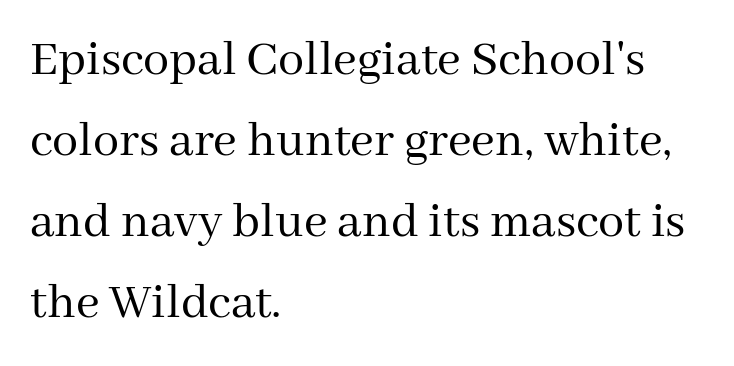
{"serif": "yes", "italic": "no", "bold": "no", "weight": "regular", "width": "normal", "stroke_contrast": "medium", "x_height": "medium", "monospaced": "no", "underline": "no", "align": "left", "line_spacing": "normal", "line_spacing_ratio": 1.56, "letter_spacing": "normal", "letter_spacing_em": 0.0, "glyph_px": 52}
